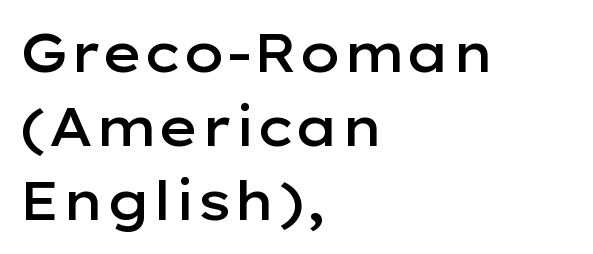
The image shows 53 px semibold, wide sans-serif type, upright; set left-aligned, normal line spacing (1.4x), normal letter spacing, not underlined; low stroke contrast and a medium x-height.
